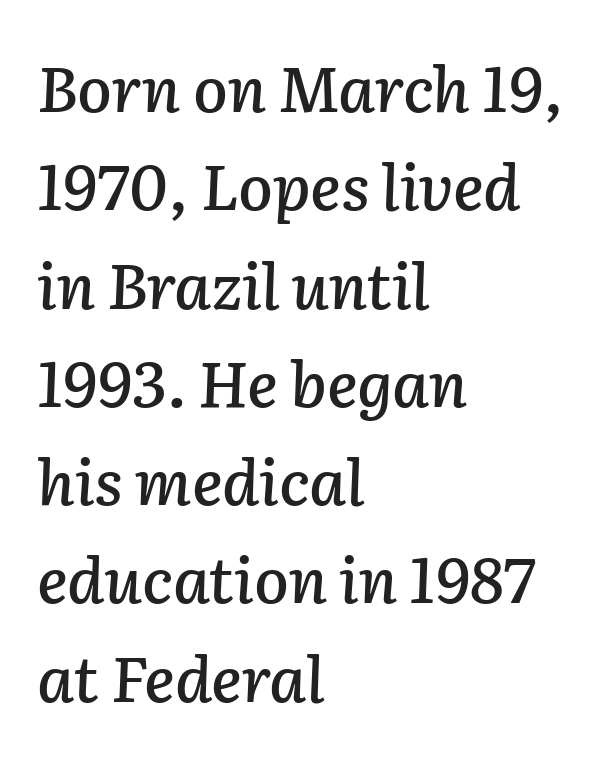
Tracking value appears to be zero — textbook default spacing. Left-aligned paragraph, ragged on the right. The rendering uses a moderate line-height, typical for paragraphs. Style check: oblique. Think of a printed novel: that variable character pitch is what you see here.
